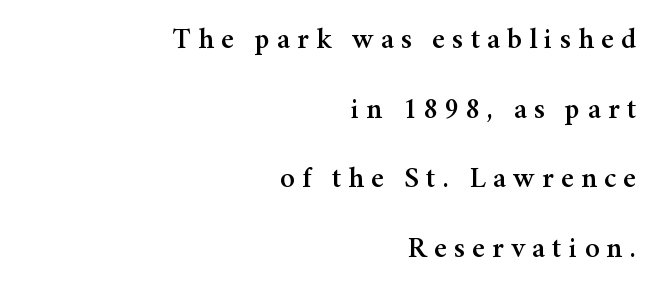
{"serif": "yes", "italic": "no", "width": "normal", "stroke_contrast": "medium", "x_height": "medium", "monospaced": "no", "underline": "no", "align": "right", "line_spacing": "loose", "line_spacing_ratio": 2.4, "letter_spacing": "wide", "letter_spacing_em": 0.25, "glyph_px": 29}
